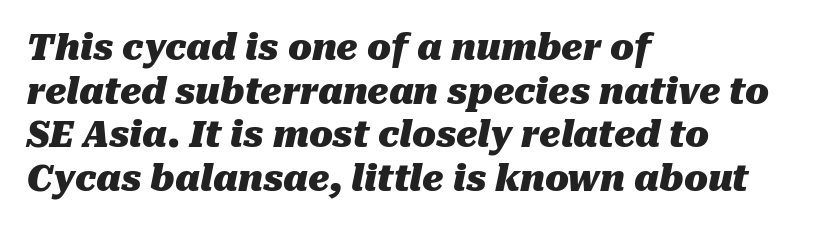
The image shows 35 px heavy type, italic (leaning right); set left-aligned, normal line spacing (1.25x), normal letter spacing, not underlined; medium stroke contrast and a medium x-height.
